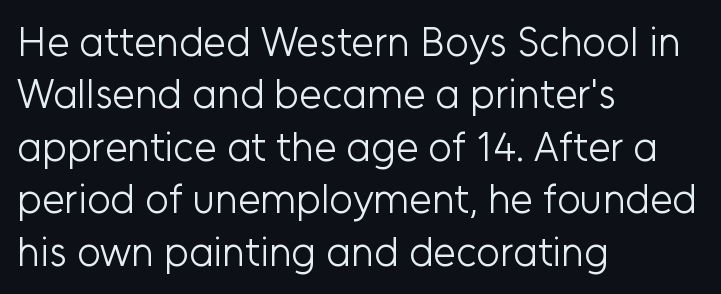
The image shows 41 px light sans-serif type, upright; set left-aligned, normal line spacing (1.28x), normal letter spacing, not underlined; low stroke contrast and a medium x-height.
